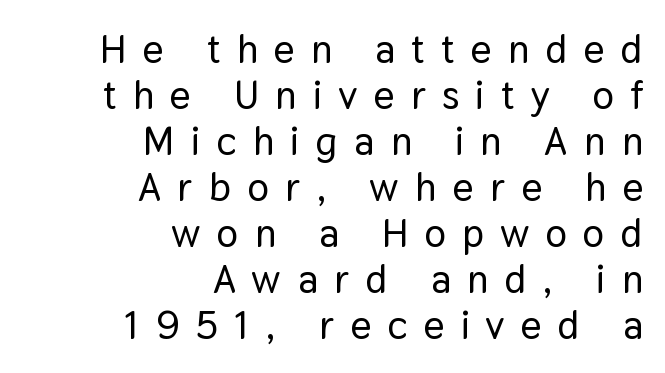
Q: Is the text italic (slanted)? A: No, it is upright.
Q: Is the typeface a serif or a sans-serif typeface? A: Sans-serif.
Q: Is the text underlined? A: No.
Q: How is the paragraph aligned? A: Right-aligned.
Q: Is the spacing between letters normal or unusually wide? A: Unusually wide.
Q: Is the spacing between lines tight, normal or loose? A: Tight.
Q: Width (condensed, normal, or wide)? A: Normal.
Q: Stroke contrast? A: Low.
Q: x-height? A: Medium.
Q: Monospaced? A: No.
